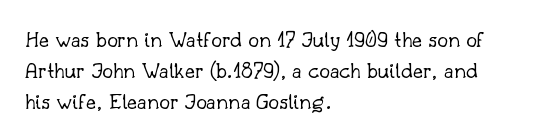
{"italic": "no", "bold": "no", "underline": "no", "align": "left", "line_spacing": "normal", "line_spacing_ratio": 1.29, "letter_spacing": "normal", "letter_spacing_em": 0.0, "glyph_px": 24}
